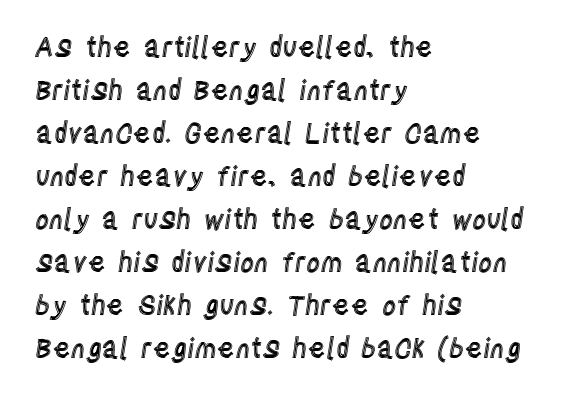
Notice how descenders clear the ascenders below comfortably — that's standard leading. These lines keep a tight, regular rhythm from letter to letter. Only glyphs here, with clear space below each row. Line beginnings align vertically; line endings do not.
